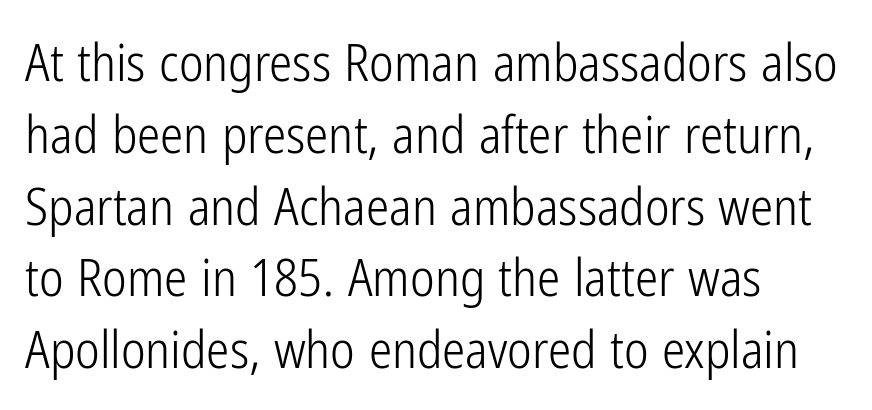
The image shows 52 px light, condensed sans-serif type, upright; set left-aligned, normal line spacing (1.38x), normal letter spacing, not underlined; low stroke contrast and a medium x-height.
